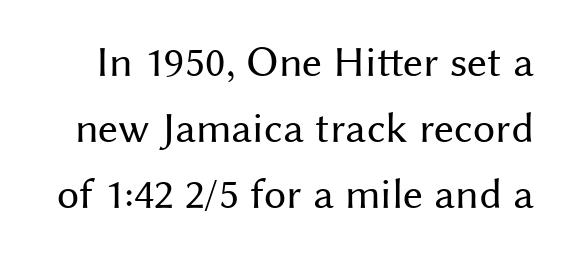
The weight tops out at a normal text grade. The letters stand straight up with perfectly vertical stems. Is this a fixed-width face? No — the glyphs have proportional, varying widths. Has an underline been added? It has not. What kind of face is this? One without serifs — a sans.
